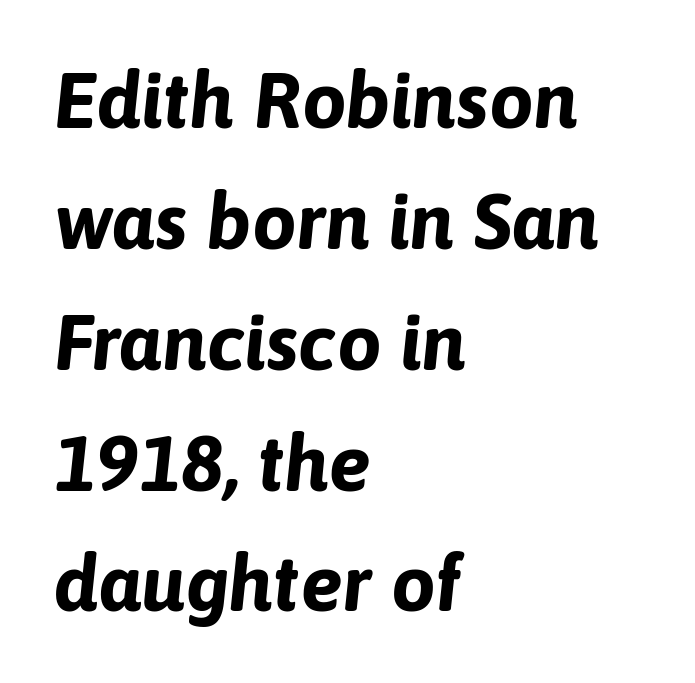
Q: Is the text bold? A: Yes.
Q: Is the text italic (slanted)? A: Yes, it leans right by about 6 degrees.
Q: Is the text underlined? A: No.
Q: How is the paragraph aligned? A: Left-aligned.
Q: Is the spacing between letters normal or unusually wide? A: Normal.
Q: Is the spacing between lines tight, normal or loose? A: Normal.
Q: Width (condensed, normal, or wide)? A: Normal.
Q: Stroke contrast? A: Low.
Q: x-height? A: Medium.
Q: Monospaced? A: No.
